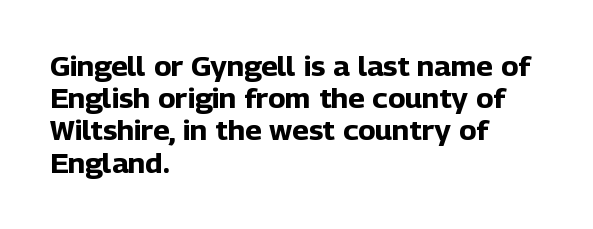
Q: Is the text bold? A: Yes.
Q: Is the text italic (slanted)? A: No, it is upright.
Q: Is the text underlined? A: No.
Q: How is the paragraph aligned? A: Left-aligned.
Q: Is the spacing between letters normal or unusually wide? A: Normal.
